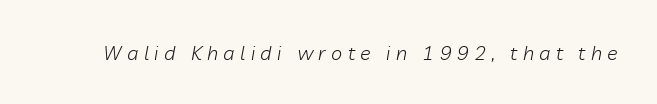
{"italic": "yes", "lean": "right", "slant_degrees": 10, "bold": "no", "underline": "no", "letter_spacing": "wide", "letter_spacing_em": 0.27, "glyph_px": 20}
